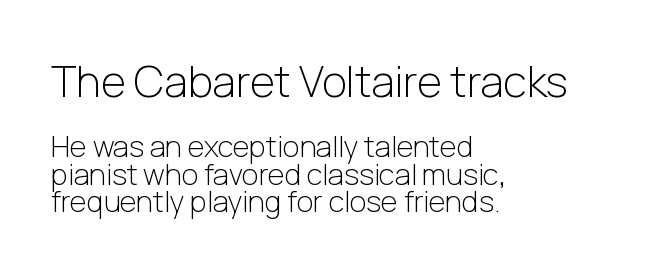
The image shows 43 px light sans-serif type, upright; set left-aligned, tight line spacing (0.95x), normal letter spacing, not underlined; the first (top) block is 1.48x larger; low stroke contrast and a medium x-height.
